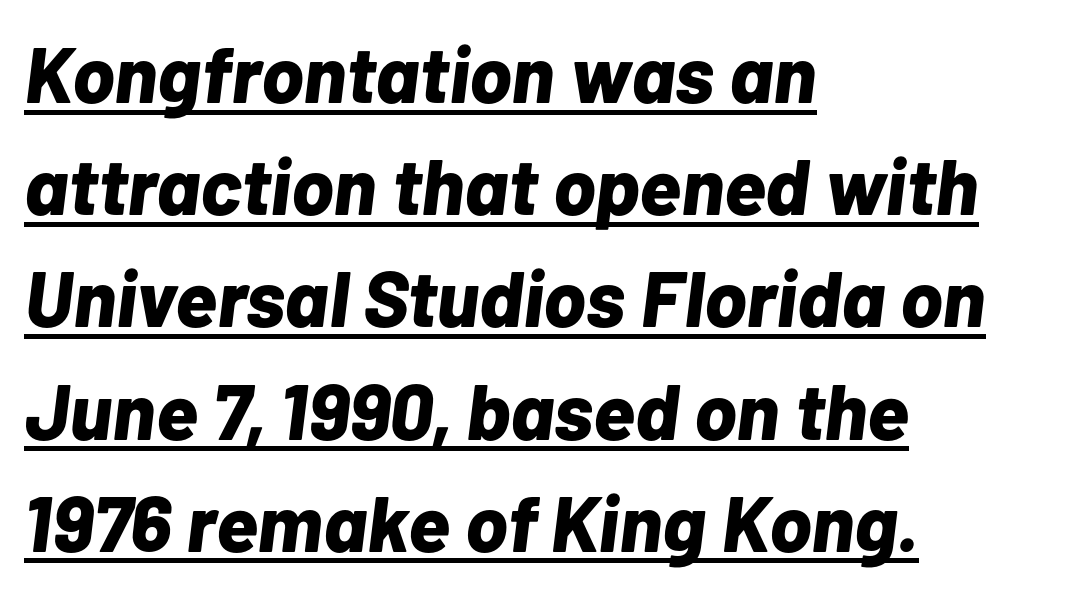
Q: Is the text bold? A: Yes.
Q: Is the text italic (slanted)? A: Yes, it leans right by about 7 degrees.
Q: Is the text underlined? A: Yes.
Q: How is the paragraph aligned? A: Left-aligned.
Q: Is the spacing between letters normal or unusually wide? A: Normal.
Q: Is the spacing between lines tight, normal or loose? A: Normal.
Q: Width (condensed, normal, or wide)? A: Normal.
Q: Stroke contrast? A: Low.
Q: x-height? A: Medium.
Q: Monospaced? A: No.
